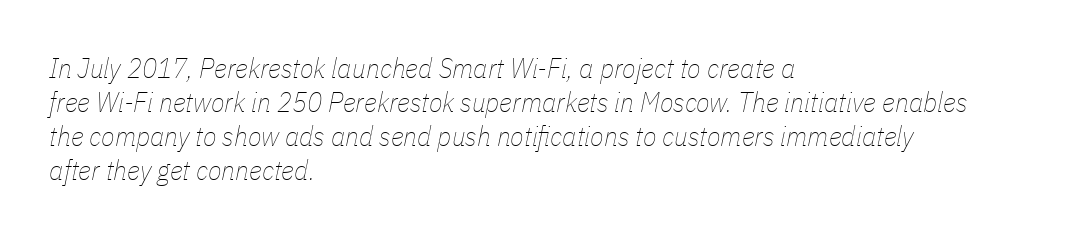
The image shows 28 px thin, condensed type, italic (leaning right); set left-aligned, line spacing 1.22x, normal letter spacing, not underlined; low stroke contrast and a medium x-height.
